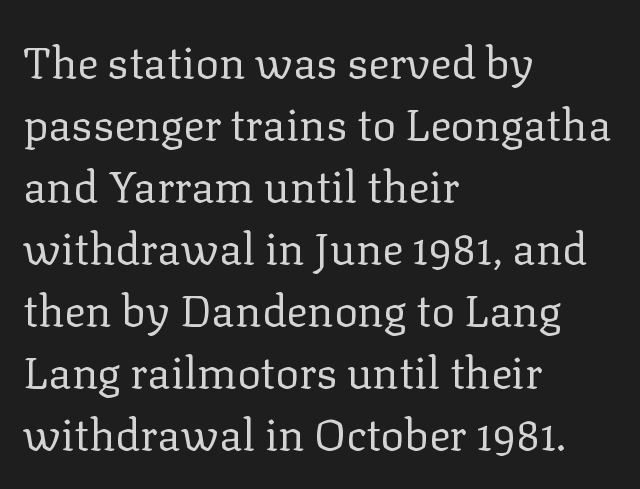
The area under the type is left untouched. A typesetter would mark this as roman, not italic. Stems here are at most as thick as an everyday book face. Classification — serif.
